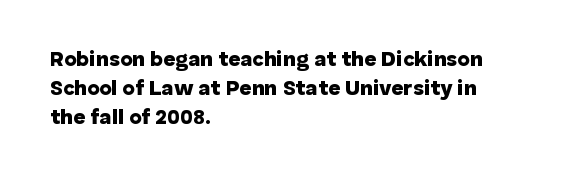
Q: Is the text bold? A: Yes.
Q: Is the text italic (slanted)? A: No, it is upright.
Q: Is the text underlined? A: No.
Q: How is the paragraph aligned? A: Left-aligned.
Q: Is the spacing between letters normal or unusually wide? A: Normal.
Q: Is the spacing between lines tight, normal or loose? A: Normal.
